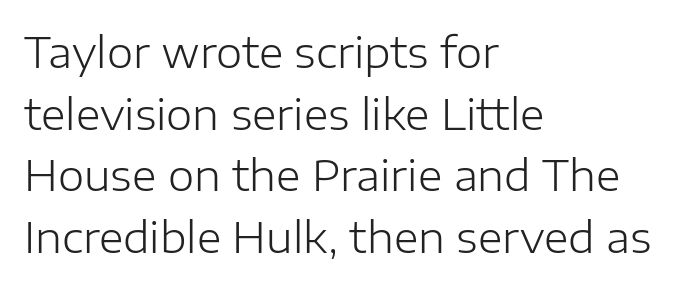
{"serif": "no", "italic": "no", "bold": "no", "weight": "light", "width": "normal", "stroke_contrast": "low", "x_height": "medium", "monospaced": "no", "underline": "no", "align": "left", "line_spacing": "normal", "line_spacing_ratio": 1.47, "letter_spacing": "normal", "letter_spacing_em": 0.0, "glyph_px": 42}
